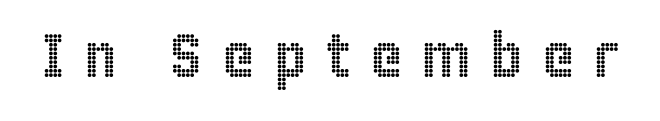
The image shows 62 px condensed type, upright; set unusually wide letter spacing (+0.3 em), not underlined; a large x-height.
